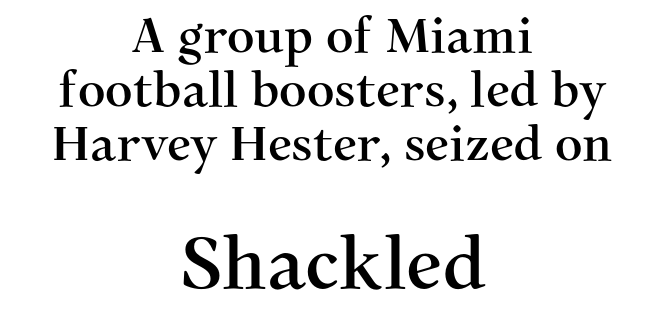
Q: Is the text italic (slanted)? A: No, it is upright.
Q: Is the typeface a serif or a sans-serif typeface? A: Serif.
Q: Is the text underlined? A: No.
Q: How is the paragraph aligned? A: Centered.
Q: Is the spacing between letters normal or unusually wide? A: Normal.
Q: Is the spacing between lines tight, normal or loose? A: Tight.
Q: Which block of text is set in a larger size, the first (top) or the second (bottom)? A: The second (bottom) one.
Q: Width (condensed, normal, or wide)? A: Normal.
Q: Stroke contrast? A: Medium.
Q: x-height? A: Medium.
Q: Monospaced? A: No.
